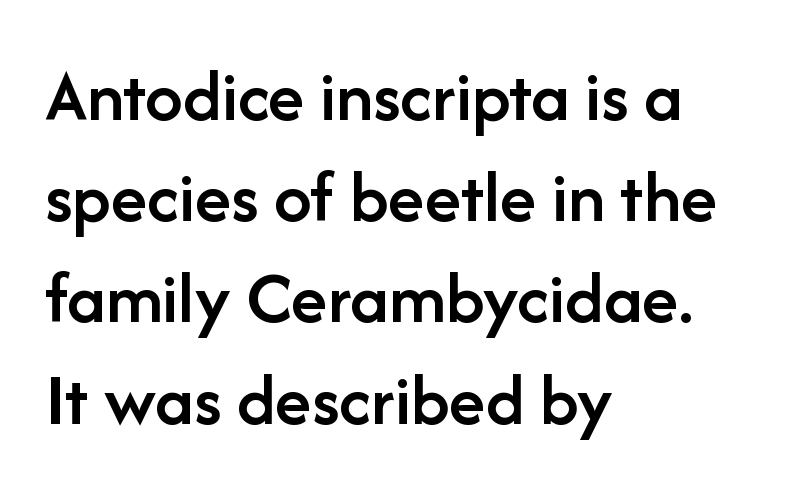
Q: Is the text bold? A: Semi-bold.
Q: Is the text italic (slanted)? A: No, it is upright.
Q: Is the typeface a serif or a sans-serif typeface? A: Sans-serif.
Q: Is the text underlined? A: No.
Q: How is the paragraph aligned? A: Left-aligned.
Q: Is the spacing between letters normal or unusually wide? A: Normal.
Q: Is the spacing between lines tight, normal or loose? A: Normal.
Q: Width (condensed, normal, or wide)? A: Normal.
Q: Stroke contrast? A: Low.
Q: x-height? A: Medium.
Q: Monospaced? A: No.
